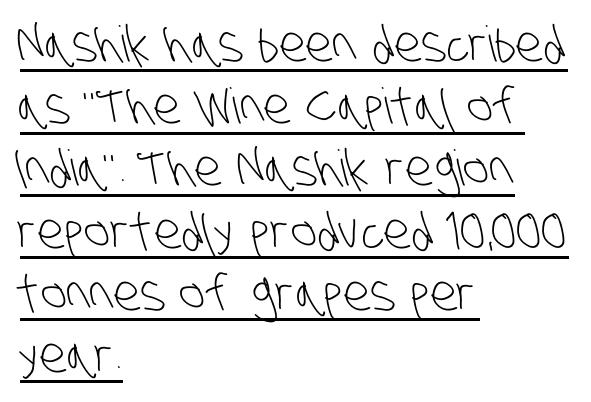
The image shows 49 px light, condensed sans-serif type; set left-aligned, normal line spacing (1.27x), normal letter spacing, underlined; low stroke contrast and a large x-height.
